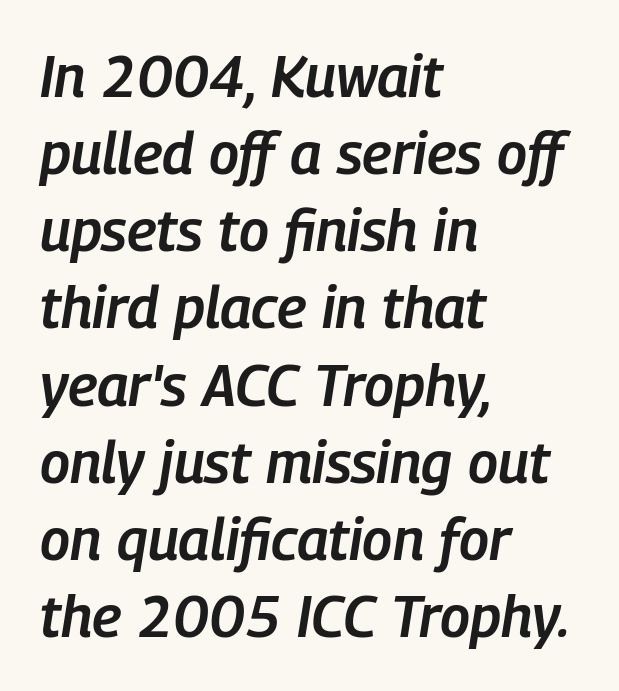
Q: Is the text bold? A: Semi-bold.
Q: Is the text italic (slanted)? A: Yes, it leans right by about 9 degrees.
Q: Is the text underlined? A: No.
Q: How is the paragraph aligned? A: Left-aligned.
Q: Is the spacing between letters normal or unusually wide? A: Normal.
Q: Is the spacing between lines tight, normal or loose? A: Normal.
Q: Width (condensed, normal, or wide)? A: Condensed.
Q: Stroke contrast? A: Low.
Q: x-height? A: Medium.
Q: Monospaced? A: No.
